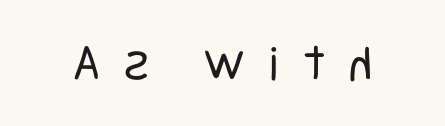
{"serif": "no", "italic": "no", "bold": "no", "weight": "regular", "width": "condensed", "stroke_contrast": "low", "x_height": "large", "underline": "no", "letter_spacing": "wide", "letter_spacing_em": 0.48, "glyph_px": 51}
